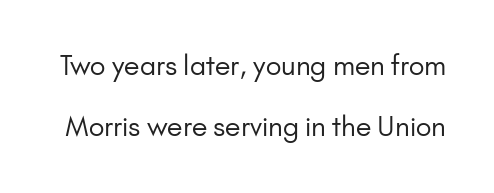
Q: Is the text bold? A: No.
Q: Is the text italic (slanted)? A: No, it is upright.
Q: Is the text underlined? A: No.
Q: Is the spacing between letters normal or unusually wide? A: Normal.
Q: Is the spacing between lines tight, normal or loose? A: Loose.
